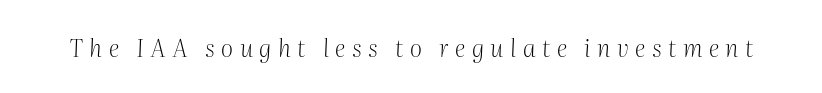
Q: Is the text bold? A: No.
Q: Is the text italic (slanted)? A: Yes, it leans right by about 2 degrees.
Q: Is the text underlined? A: No.
Q: Is the spacing between letters normal or unusually wide? A: Unusually wide.
